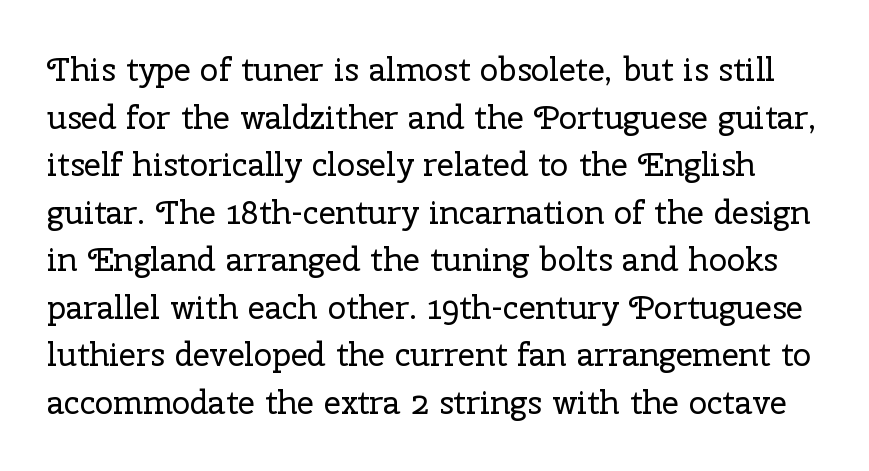
Think of a printed novel: that variable character pitch is what you see here. Observe the serifs anchoring each vertical stroke in this sample. The strip under each line holds only bare page. Regarding leading, the lines here are spaced in the standard way. No italicization has been applied; the sample stays upright.
